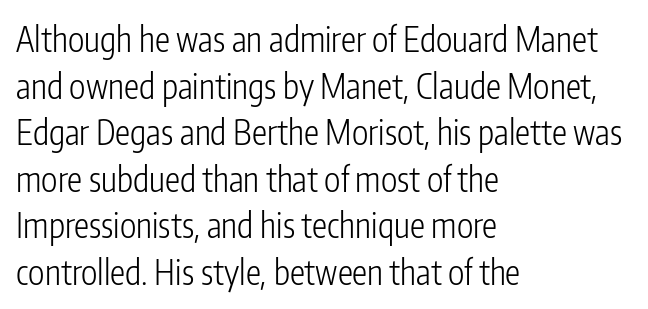
{"serif": "no", "italic": "no", "bold": "no", "weight": "light", "width": "condensed", "stroke_contrast": "low", "x_height": "medium", "monospaced": "no", "underline": "no", "align": "left", "line_spacing": "normal", "line_spacing_ratio": 1.37, "letter_spacing": "normal", "letter_spacing_em": 0.0, "glyph_px": 34}
